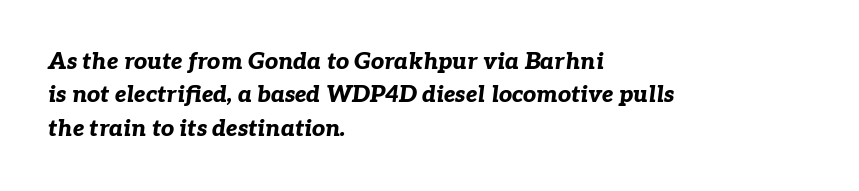
The image shows 23 px bold type, italic (leaning right); set left-aligned, normal line spacing (1.45x), normal letter spacing, not underlined.
